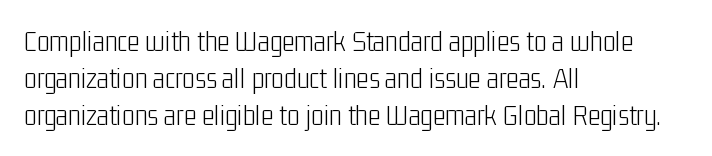
Q: Is the text bold? A: No.
Q: Is the text italic (slanted)? A: No, it is upright.
Q: Is the typeface a serif or a sans-serif typeface? A: Sans-serif.
Q: Is the text underlined? A: No.
Q: How is the paragraph aligned? A: Left-aligned.
Q: Is the spacing between letters normal or unusually wide? A: Normal.
Q: Width (condensed, normal, or wide)? A: Condensed.
Q: Stroke contrast? A: Low.
Q: x-height? A: Medium.
Q: Monospaced? A: No.
